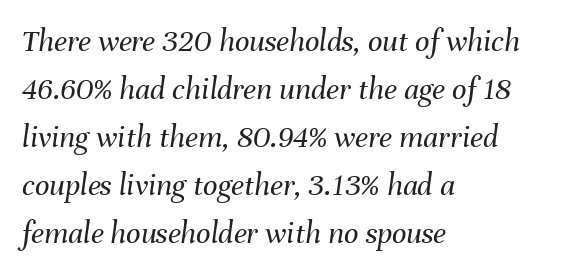
Honestly, the row spacing looks completely unremarkable. The strokes are not fattened; the text isn't bold. Rendered with sloped, italic letterforms. The strip under each line holds only bare page.
